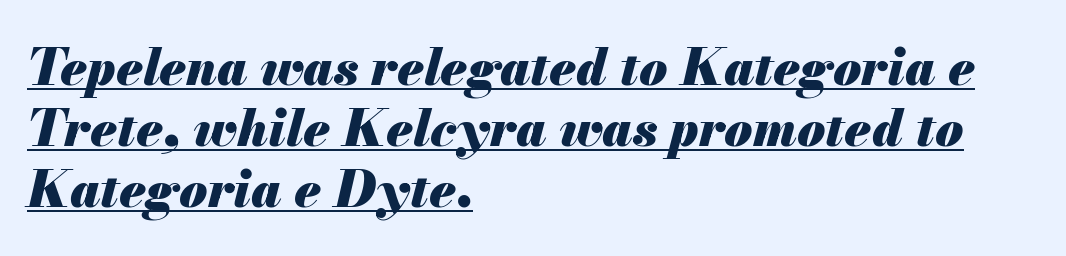
{"italic": "yes", "lean": "right", "slant_degrees": 13, "bold": "yes", "weight": "heavy", "width": "normal", "stroke_contrast": "medium", "x_height": "small", "monospaced": "no", "underline": "yes", "align": "left", "line_spacing_ratio": 1.2, "letter_spacing": "normal", "letter_spacing_em": 0.0, "glyph_px": 51}
